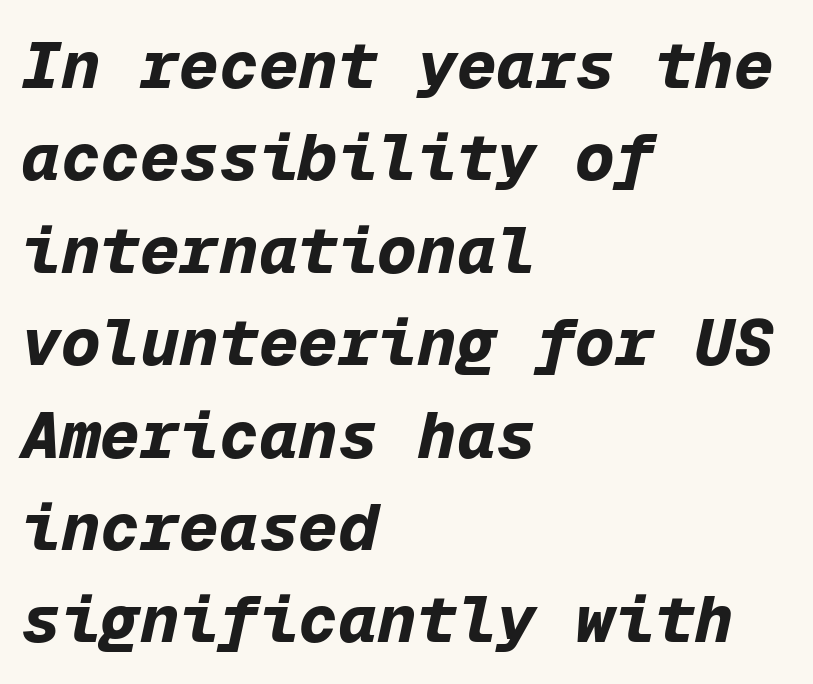
{"italic": "yes", "lean": "right", "slant_degrees": 12, "bold": "yes", "weight": "bold", "width": "normal", "stroke_contrast": "low", "x_height": "medium", "monospaced": "yes", "underline": "no", "align": "left", "line_spacing": "normal", "line_spacing_ratio": 1.4, "letter_spacing": "normal", "letter_spacing_em": 0.0, "glyph_px": 66}
